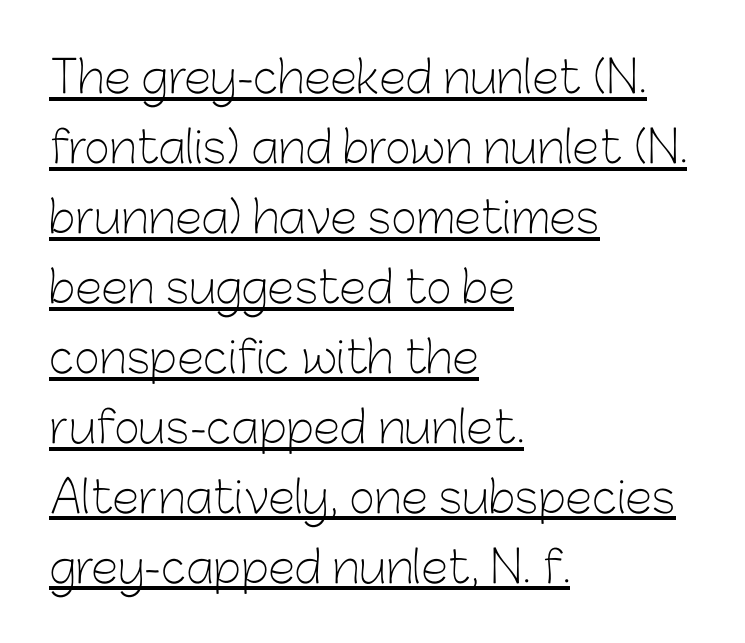
Q: Is the text bold? A: No.
Q: Is the text italic (slanted)? A: No, it is upright.
Q: Is the typeface a serif or a sans-serif typeface? A: Sans-serif.
Q: Is the text underlined? A: Yes.
Q: How is the paragraph aligned? A: Left-aligned.
Q: Is the spacing between letters normal or unusually wide? A: Normal.
Q: Is the spacing between lines tight, normal or loose? A: Normal.
Q: Width (condensed, normal, or wide)? A: Normal.
Q: Stroke contrast? A: Low.
Q: x-height? A: Medium.
Q: Monospaced? A: No.
